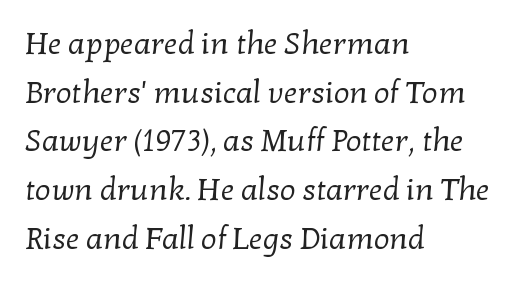
Q: Is the text bold? A: No.
Q: Is the typeface a serif or a sans-serif typeface? A: Serif.
Q: Is the text underlined? A: No.
Q: How is the paragraph aligned? A: Left-aligned.
Q: Is the spacing between letters normal or unusually wide? A: Normal.
Q: Is the spacing between lines tight, normal or loose? A: Normal.
Q: Width (condensed, normal, or wide)? A: Normal.
Q: Stroke contrast? A: Low.
Q: x-height? A: Medium.
Q: Monospaced? A: No.
